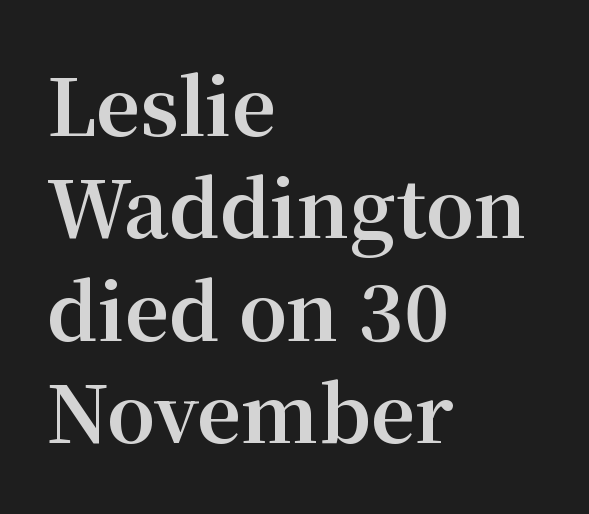
The image shows 77 px bold serif type, upright; set left-aligned, normal line spacing (1.33x), normal letter spacing, not underlined; medium stroke contrast and a medium x-height.
